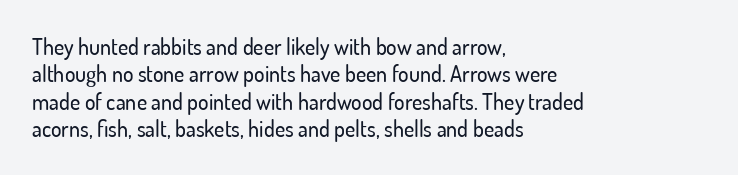
Q: Is the text italic (slanted)? A: No, it is upright.
Q: Is the text underlined? A: No.
Q: How is the paragraph aligned? A: Left-aligned.
Q: Is the spacing between letters normal or unusually wide? A: Normal.
